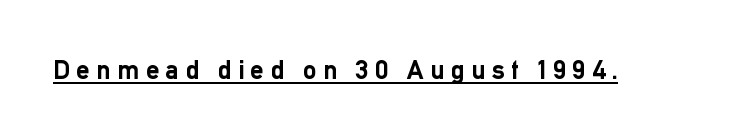
Q: Is the text bold? A: Yes.
Q: Is the text italic (slanted)? A: No, it is upright.
Q: Is the text underlined? A: Yes.
Q: Is the spacing between letters normal or unusually wide? A: Unusually wide.
